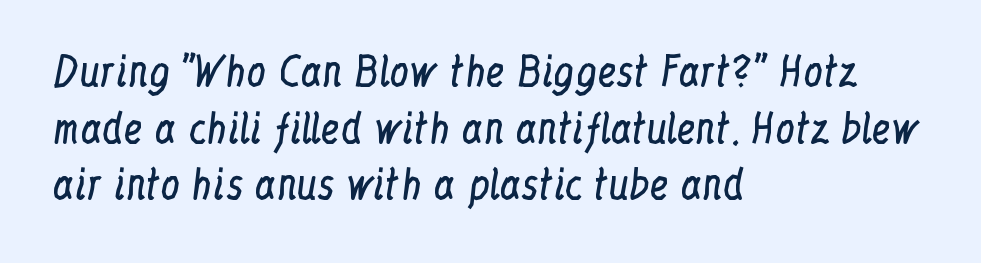
{"serif": "yes", "bold": "no", "weight": "regular", "width": "condensed", "stroke_contrast": "low", "x_height": "medium", "monospaced": "no", "underline": "no", "align": "left", "line_spacing": "normal", "line_spacing_ratio": 1.45, "letter_spacing": "normal", "letter_spacing_em": 0.0, "glyph_px": 39}
